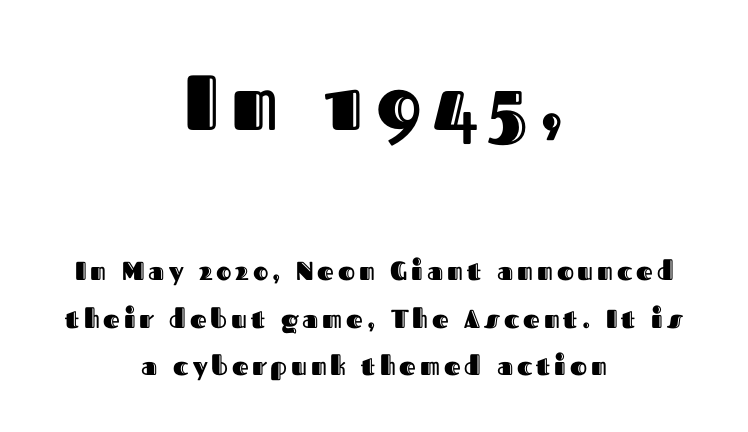
{"italic": "no", "width": "normal", "x_height": "medium", "monospaced": "no", "underline": "no", "align": "center", "line_spacing_ratio": 1.82, "larger_block": "first", "size_ratio": 3.0, "glyph_px": 78}
